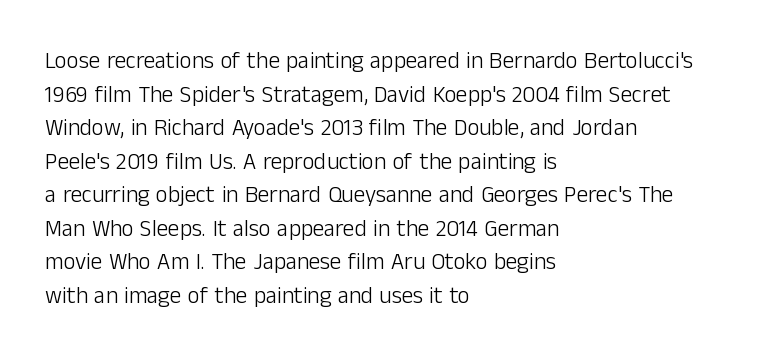
Q: Is the text bold? A: No.
Q: Is the text italic (slanted)? A: No, it is upright.
Q: Is the text underlined? A: No.
Q: How is the paragraph aligned? A: Left-aligned.
Q: Is the spacing between letters normal or unusually wide? A: Normal.
Q: Is the spacing between lines tight, normal or loose? A: Normal.
